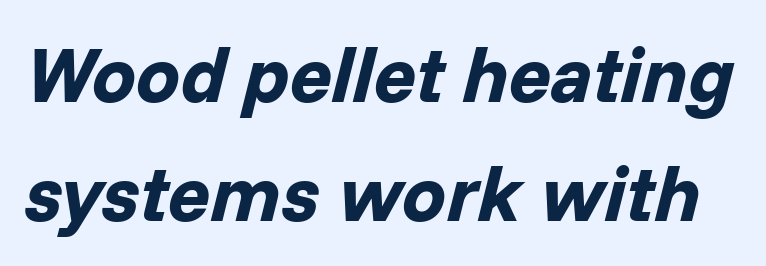
Quick note: italic. These lines sit exactly where default settings would place them. As a designer I'd log this as weight 700, bold. A typesetter would call this proportional, since set widths differ per character.
